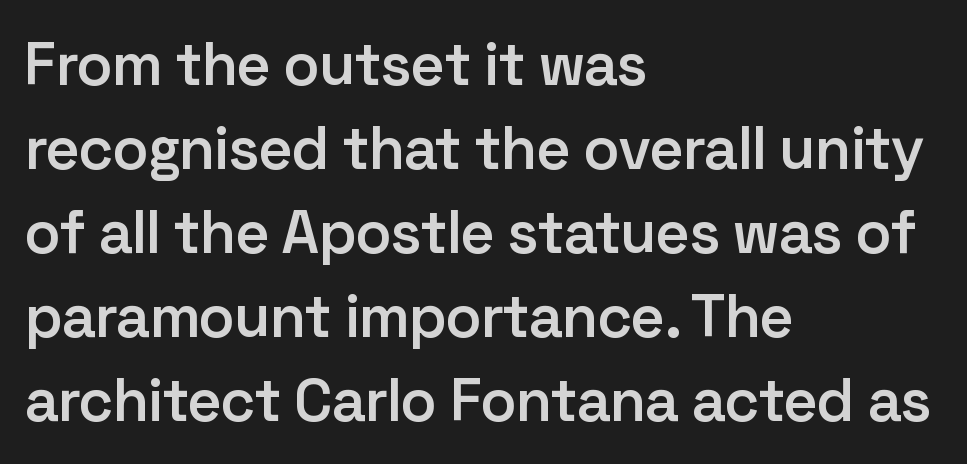
Q: Is the text bold? A: Semi-bold.
Q: Is the text italic (slanted)? A: No, it is upright.
Q: Is the typeface a serif or a sans-serif typeface? A: Sans-serif.
Q: Is the text underlined? A: No.
Q: How is the paragraph aligned? A: Left-aligned.
Q: Is the spacing between letters normal or unusually wide? A: Normal.
Q: Is the spacing between lines tight, normal or loose? A: Normal.
Q: Width (condensed, normal, or wide)? A: Normal.
Q: Stroke contrast? A: Low.
Q: x-height? A: Medium.
Q: Monospaced? A: No.
